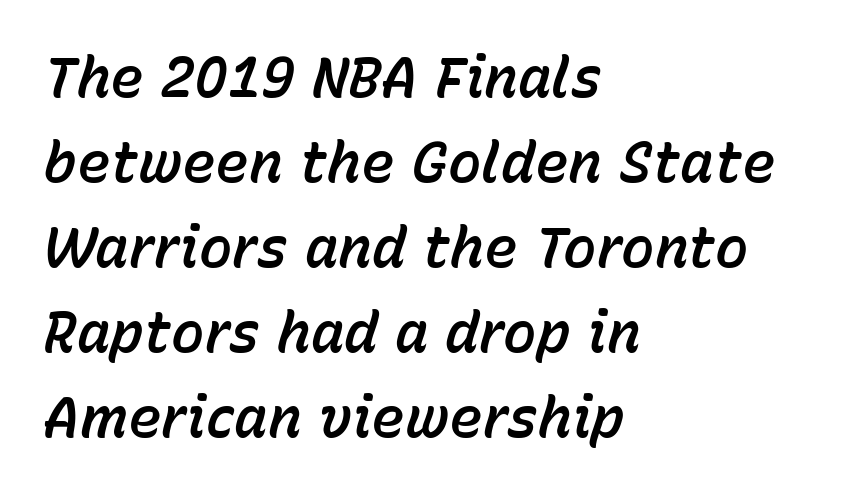
The image shows 56 px text type, italic (leaning right); set left-aligned, normal line spacing (1.52x), normal letter spacing, not underlined; low stroke contrast and a medium x-height.
